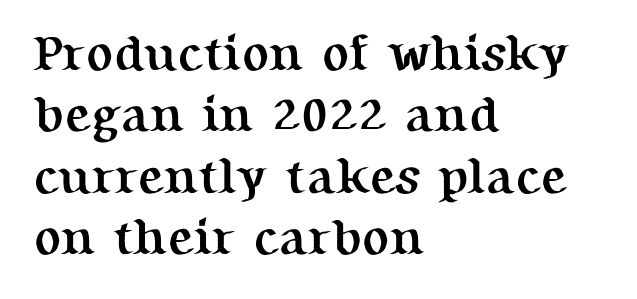
{"serif": "yes", "italic": "no", "bold": "yes", "weight": "semibold", "width": "normal", "stroke_contrast": "medium", "x_height": "medium", "monospaced": "no", "underline": "no", "align": "left", "line_spacing_ratio": 1.23, "letter_spacing": "normal", "letter_spacing_em": 0.0, "glyph_px": 50}
